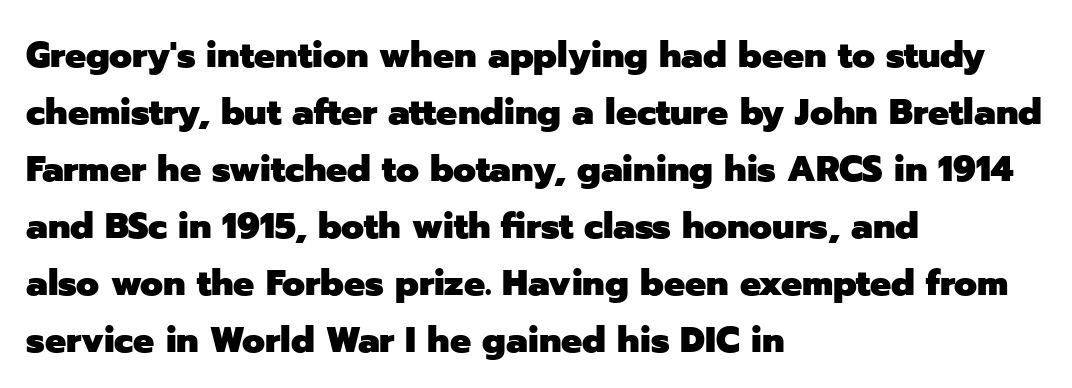
The passage shown is typed in a proportional face where columns would drift. The letterforms sit shoulder to shoulder at normal distance. Quick note: underline off. The text was rendered using a sans face with plain stroke endings.
